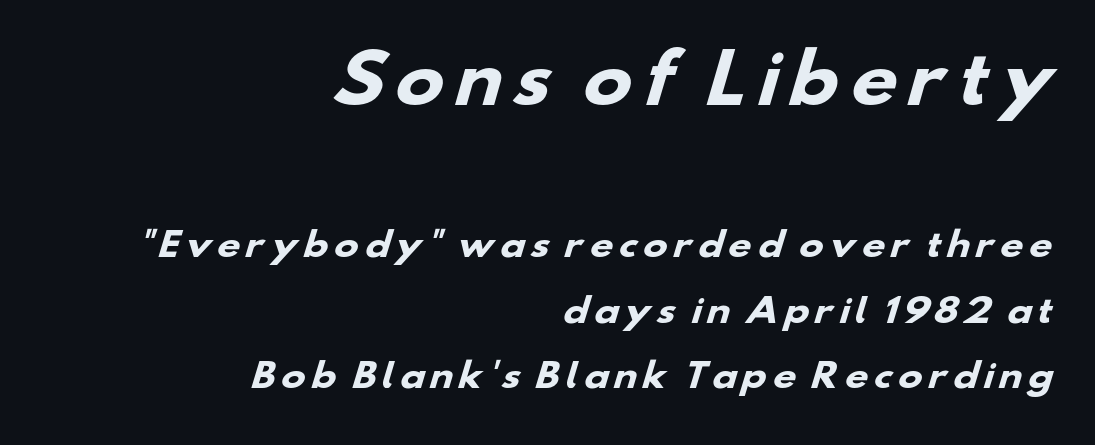
{"serif": "no", "bold": "yes", "weight": "heavy", "width": "wide", "stroke_contrast": "low", "x_height": "small", "monospaced": "no", "underline": "no", "align": "right", "line_spacing": "loose", "line_spacing_ratio": 1.98, "larger_block": "first", "size_ratio": 2.0, "glyph_px": 66}
